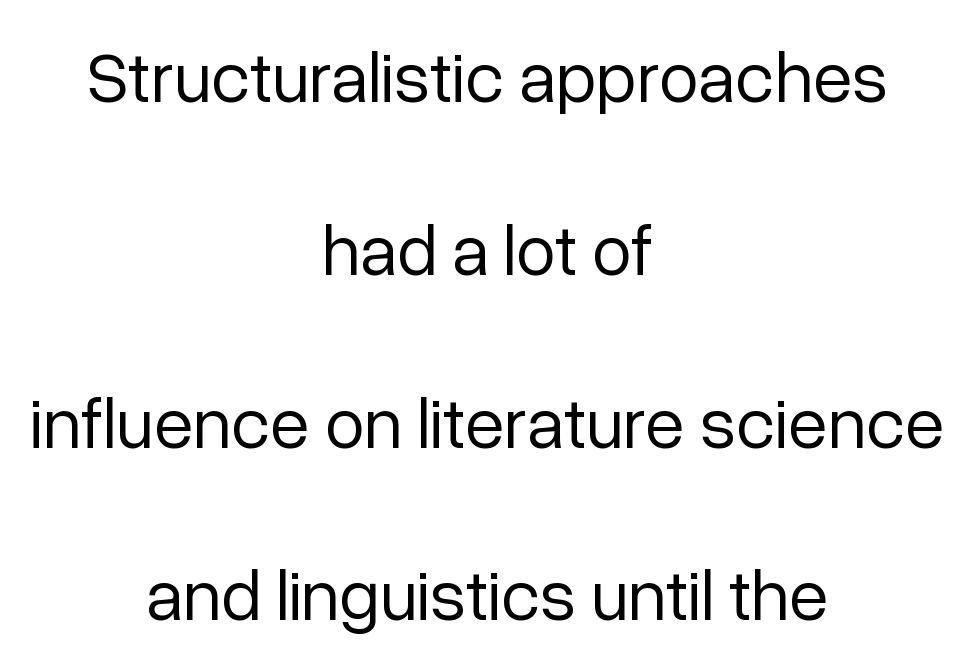
The face used here is rendered with its standard letterfit. Is there any slant? The stems are plumb. Is the type heavy? It reads as light-to-regular instead. Students, observe: this is what heavily led, spacious text looks like.
